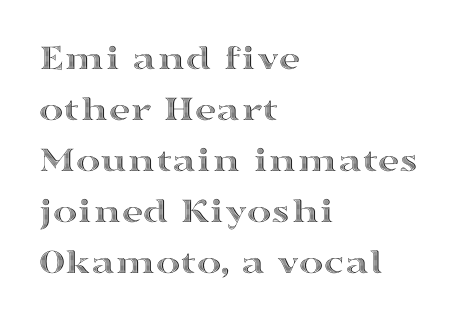
{"italic": "no", "width": "wide", "x_height": "medium", "monospaced": "no", "underline": "no", "align": "left", "line_spacing": "normal", "line_spacing_ratio": 1.38, "letter_spacing": "normal", "letter_spacing_em": 0.0, "glyph_px": 37}
